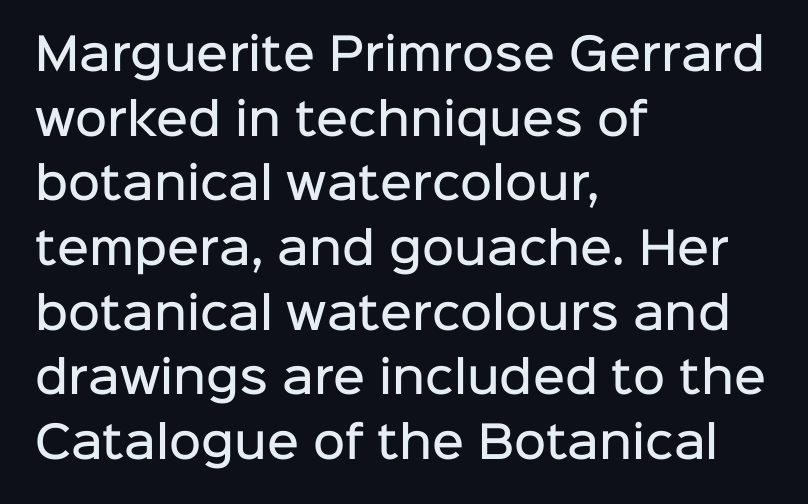
{"serif": "no", "italic": "no", "bold": "semi", "weight": "semibold", "width": "normal", "stroke_contrast": "low", "x_height": "medium", "monospaced": "no", "underline": "no", "align": "left", "line_spacing": "normal", "line_spacing_ratio": 1.47, "letter_spacing": "normal", "letter_spacing_em": 0.0, "glyph_px": 44}
